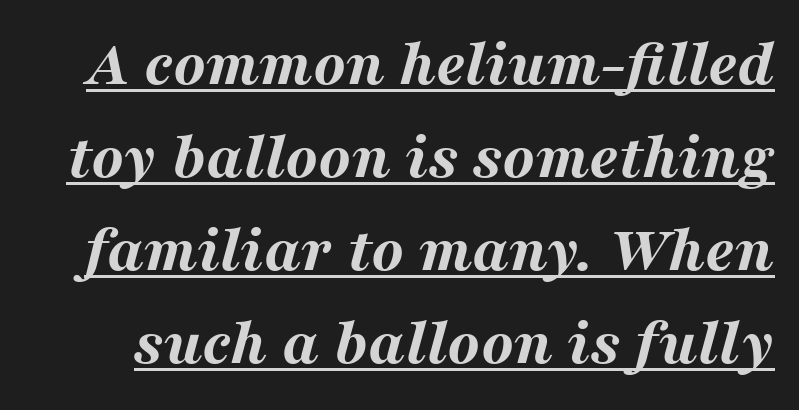
{"italic": "yes", "lean": "right", "slant_degrees": 16, "bold": "yes", "weight": "bold", "width": "wide", "stroke_contrast": "medium", "x_height": "medium", "monospaced": "no", "underline": "yes", "line_spacing": "normal", "line_spacing_ratio": 1.41, "letter_spacing": "normal", "letter_spacing_em": 0.0, "glyph_px": 66}
